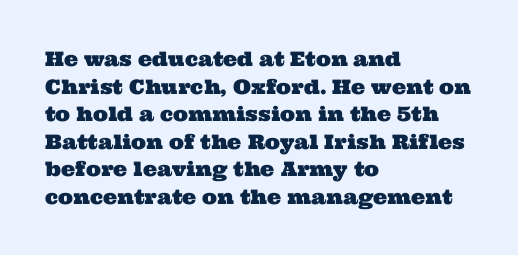
{"underline": "no", "align": "left", "line_spacing": "normal", "line_spacing_ratio": 1.38, "letter_spacing": "normal", "letter_spacing_em": 0.0, "glyph_px": 20}
